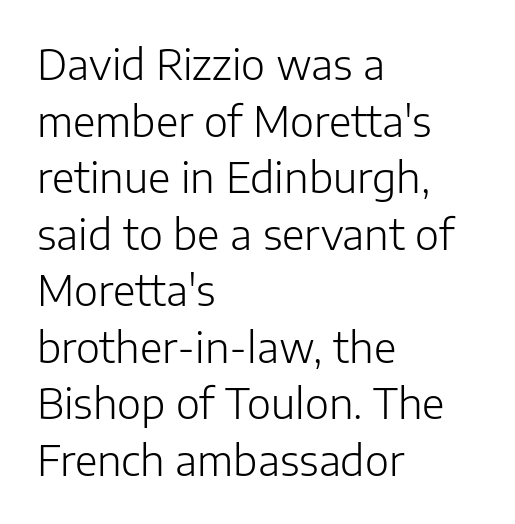
The image shows 41 px light sans-serif type, upright; set left-aligned, normal line spacing (1.38x), normal letter spacing, not underlined; low stroke contrast and a medium x-height.
